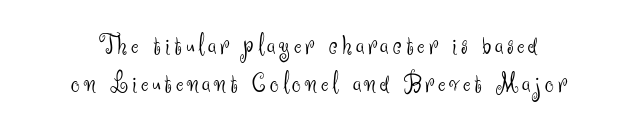
Line spacing here is normal. Check under the words: just untouched page. The letters advance in unequal steps, a hallmark of proportional type. This is sans-serif lettering, the kind often seen on screens and signage. Designer's note — italics off, roman on.
